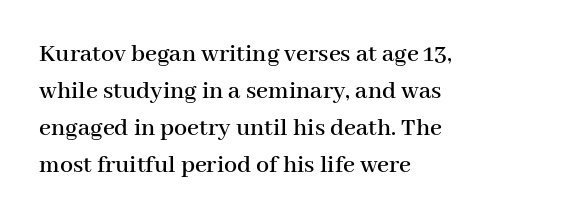
{"italic": "no", "underline": "no", "align": "left", "line_spacing": "normal", "line_spacing_ratio": 1.42, "letter_spacing": "normal", "letter_spacing_em": 0.0, "glyph_px": 26}
